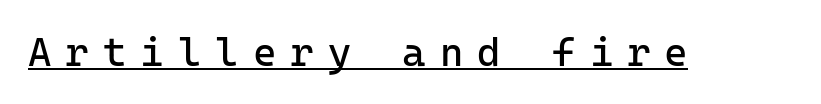
{"serif": "no", "italic": "no", "bold": "no", "weight": "regular", "width": "normal", "stroke_contrast": "low", "x_height": "medium", "monospaced": "yes", "underline": "yes", "letter_spacing": "wide", "letter_spacing_em": 0.35, "glyph_px": 40}
